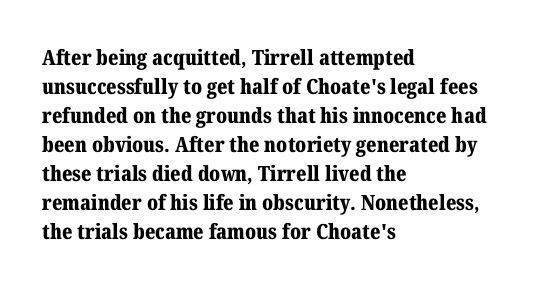
The image shows 21 px bold type, upright; set left-aligned, normal line spacing (1.38x), normal letter spacing, not underlined.
